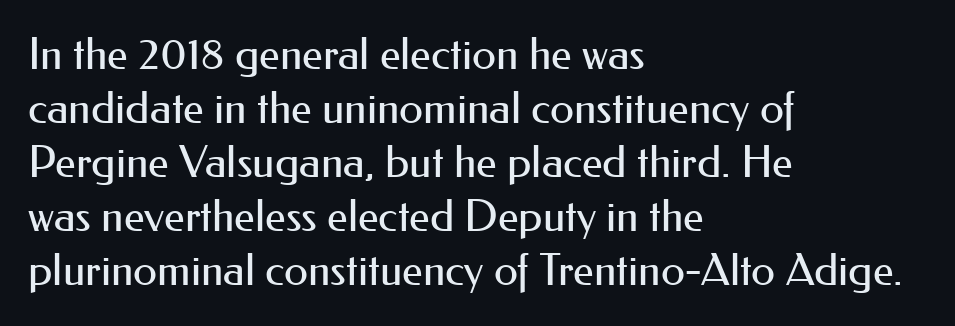
Does the copy run flush right? No — it runs flush left. Honestly, the letter spacing is just normal — you wouldn't notice it. Each stroke keeps to a modest, everyday thickness or less. Examine the stroke ends and you'll find no serifs.
